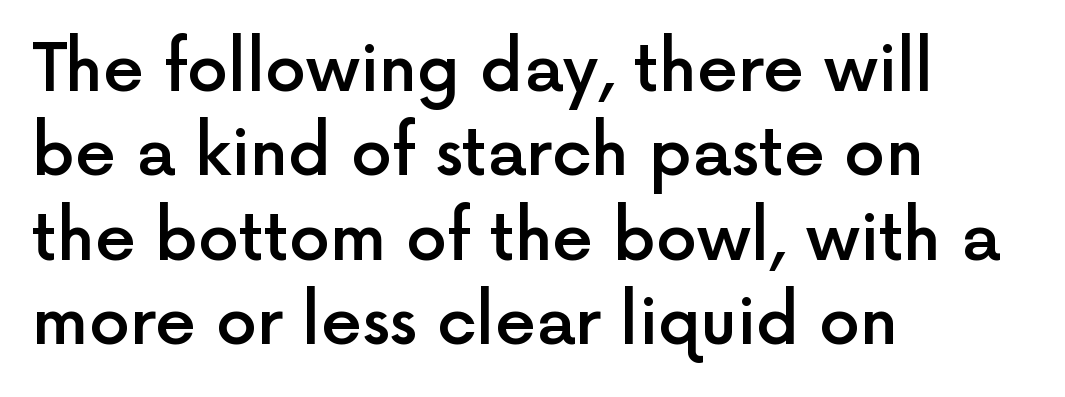
The image shows 65 px semibold sans-serif type, upright; set left-aligned, normal line spacing (1.3x), normal letter spacing, not underlined; a medium x-height.
